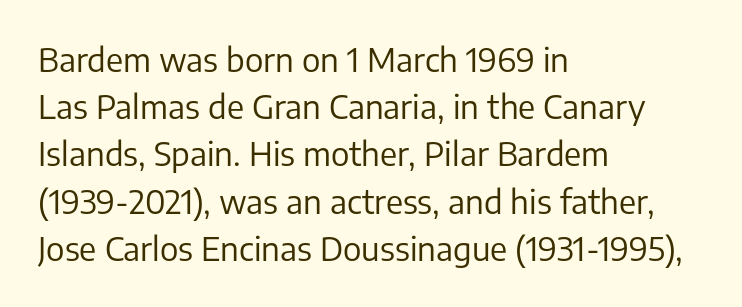
{"serif": "no", "italic": "no", "bold": "no", "weight": "regular", "width": "normal", "stroke_contrast": "low", "x_height": "medium", "monospaced": "no", "underline": "no", "align": "left", "line_spacing": "normal", "line_spacing_ratio": 1.43, "letter_spacing": "normal", "letter_spacing_em": 0.0, "glyph_px": 33}
